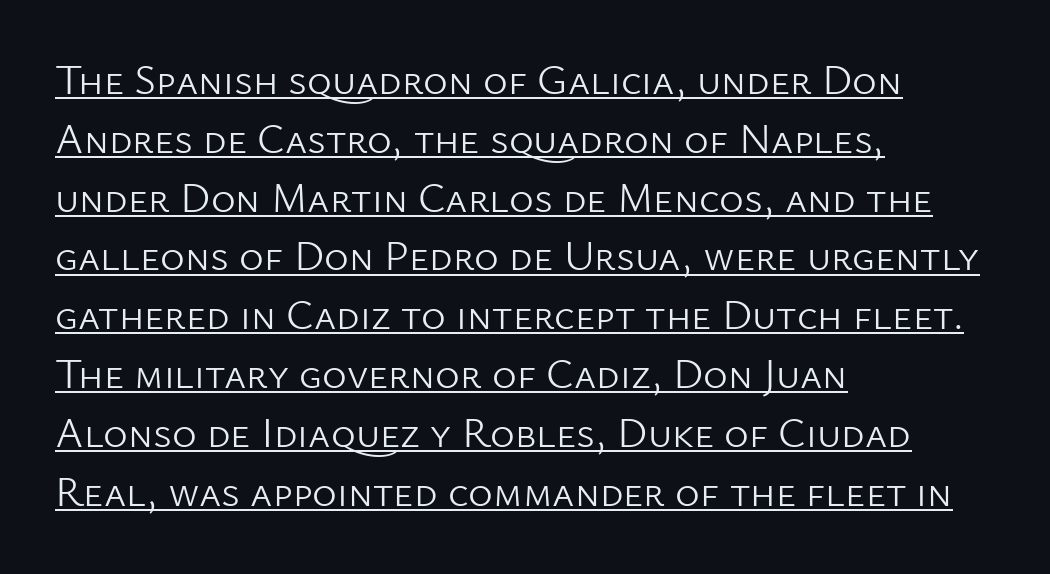
The image shows 42 px light sans-serif type, upright; set left-aligned, normal line spacing (1.4x), normal letter spacing, underlined; low stroke contrast and a medium x-height.
